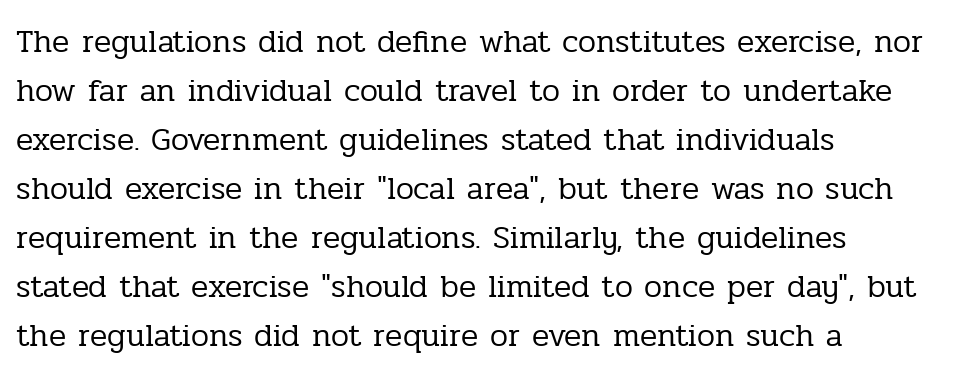
{"serif": "yes", "italic": "no", "bold": "no", "weight": "regular", "width": "normal", "stroke_contrast": "low", "x_height": "medium", "monospaced": "no", "underline": "no", "align": "left", "line_spacing": "normal", "line_spacing_ratio": 1.53, "letter_spacing": "normal", "letter_spacing_em": 0.0, "glyph_px": 32}
